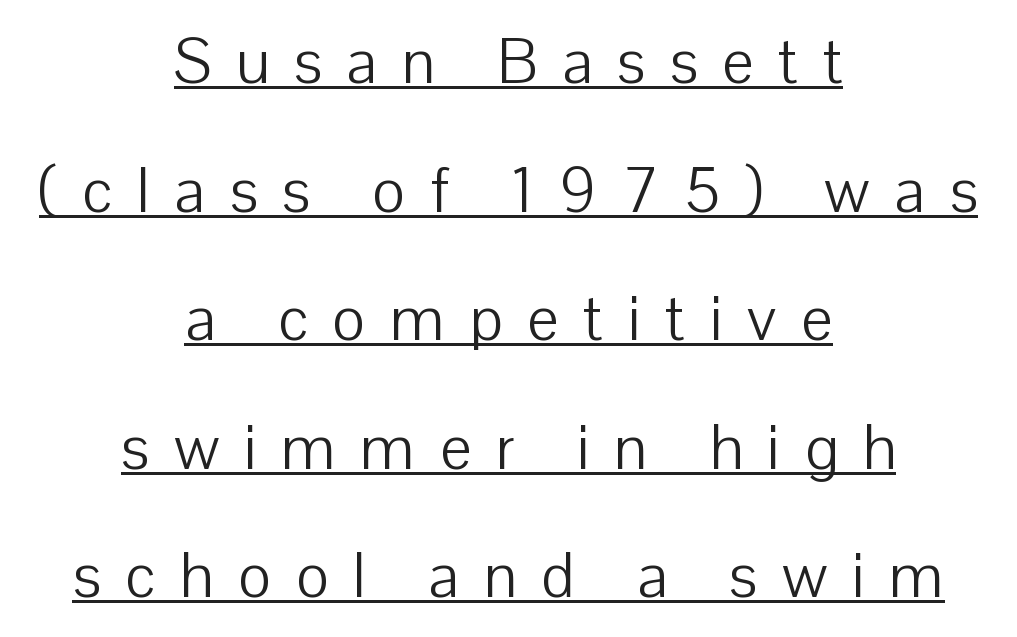
Q: Is the text bold? A: No.
Q: Is the text italic (slanted)? A: No, it is upright.
Q: Is the typeface a serif or a sans-serif typeface? A: Sans-serif.
Q: Is the text underlined? A: Yes.
Q: How is the paragraph aligned? A: Centered.
Q: Is the spacing between letters normal or unusually wide? A: Unusually wide.
Q: Is the spacing between lines tight, normal or loose? A: Loose.
Q: Width (condensed, normal, or wide)? A: Normal.
Q: Stroke contrast? A: Low.
Q: x-height? A: Medium.
Q: Monospaced? A: No.
